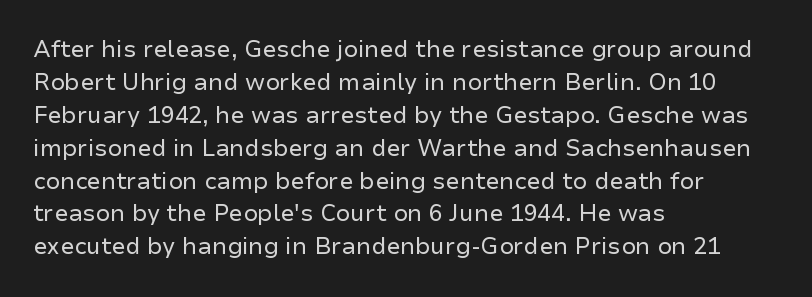
{"italic": "no", "bold": "no", "underline": "no", "align": "left", "line_spacing": "normal", "line_spacing_ratio": 1.43, "letter_spacing": "normal", "letter_spacing_em": 0.0, "glyph_px": 23}
